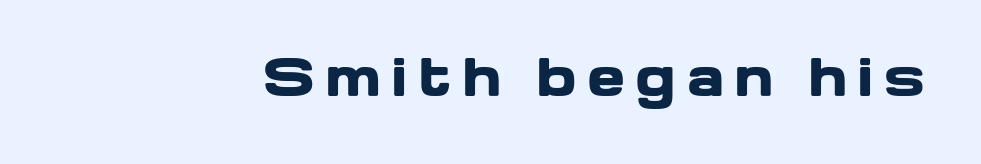
Caption: bold face, heavy strokes. The letters advance in unequal steps, a hallmark of proportional type. Anything drawn beneath the words? Only blank space. A roman cut, with each character standing at attention. I'd call this a sans setting — the letters go barefoot.
